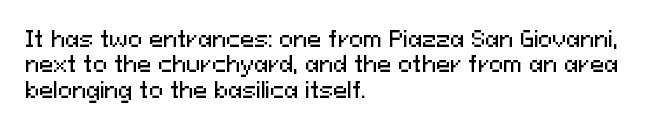
Short and long lines alike share a common starting point at left. Letters rest on an invisible, unmarked baseline. No extra tracking has been applied to these lines. Is there any slant? The stems are plumb.
